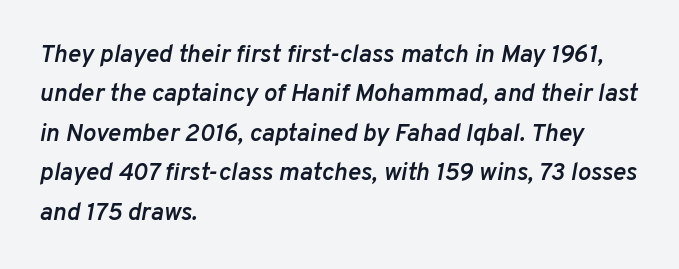
Q: Is the text bold? A: Semi-bold.
Q: Is the text italic (slanted)? A: Yes, it leans right by about 10 degrees.
Q: Is the text underlined? A: No.
Q: How is the paragraph aligned? A: Left-aligned.
Q: Is the spacing between letters normal or unusually wide? A: Normal.
Q: Is the spacing between lines tight, normal or loose? A: Normal.
